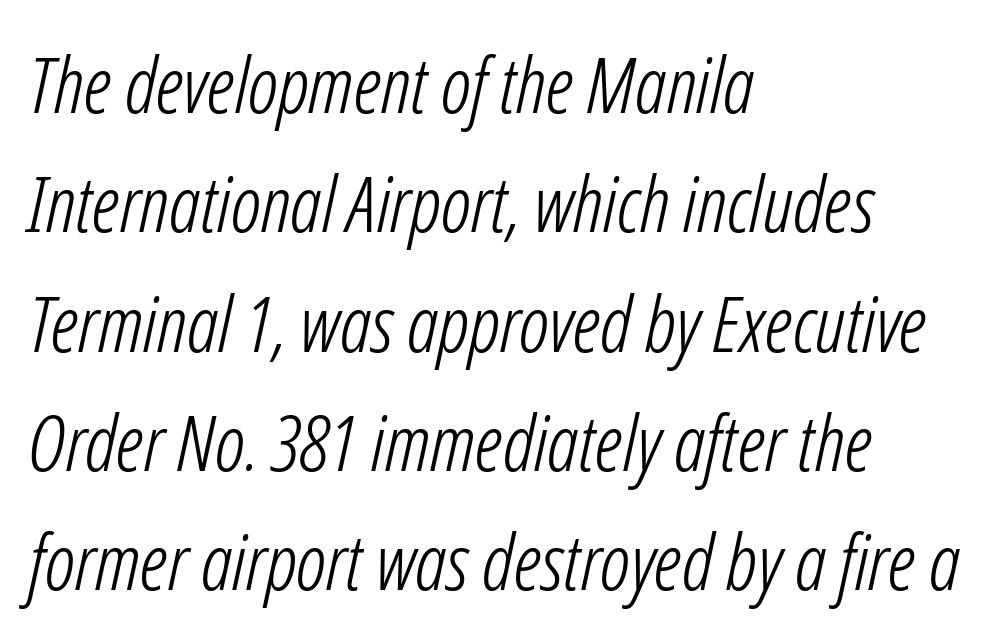
The image shows 78 px light, condensed type, italic (leaning right); set left-aligned, normal line spacing (1.53x), normal letter spacing, not underlined; low stroke contrast and a medium x-height.
